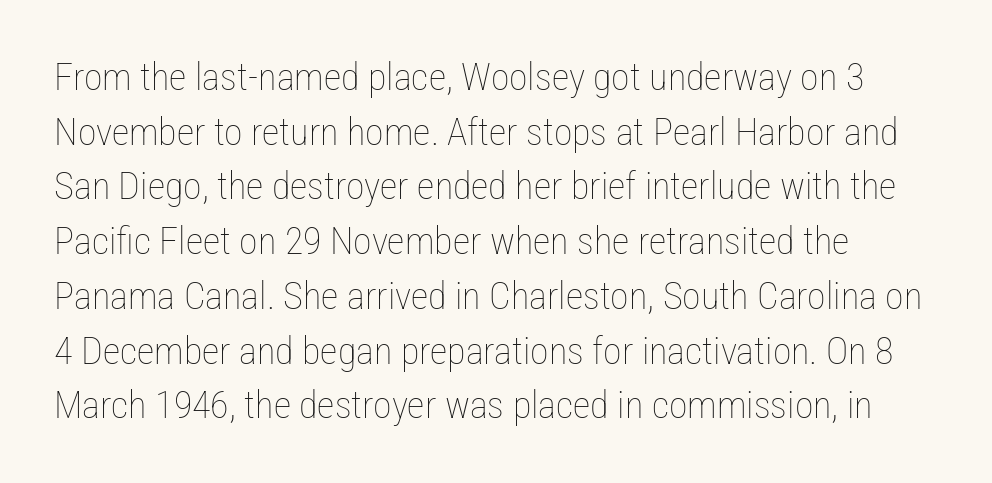
No italicization has been applied; the sample stays upright. The passage shown is typed in a proportional face where columns would drift. Regular leading. In terms of letterspacing, this is plain default setting. A bare baseline throughout the passage. The typesetting does not lean heavy: it is not bold.
